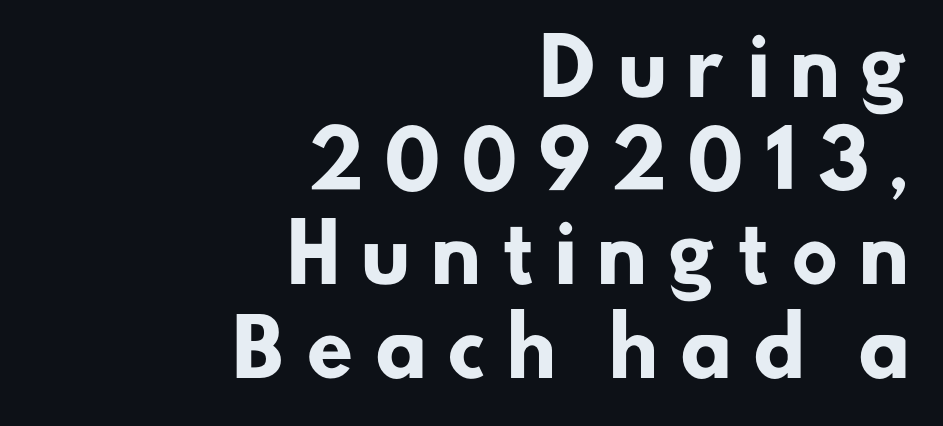
The image shows 78 px heavy sans-serif type; set right-aligned, line spacing 1.2x, unusually wide letter spacing (+0.24 em), not underlined; low stroke contrast and a small x-height.
